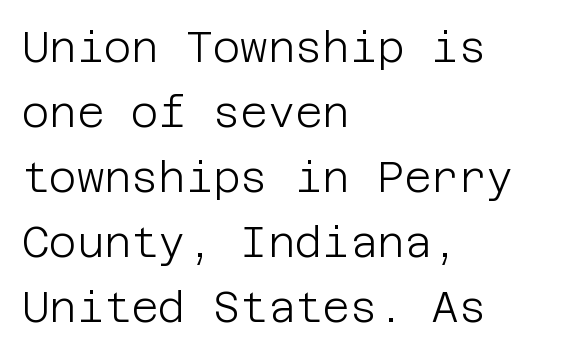
Q: Is the text bold? A: No.
Q: Is the text italic (slanted)? A: No, it is upright.
Q: Is the typeface a serif or a sans-serif typeface? A: Sans-serif.
Q: Is the text underlined? A: No.
Q: How is the paragraph aligned? A: Left-aligned.
Q: Is the spacing between letters normal or unusually wide? A: Normal.
Q: Is the spacing between lines tight, normal or loose? A: Normal.
Q: Width (condensed, normal, or wide)? A: Normal.
Q: Stroke contrast? A: Low.
Q: x-height? A: Large.
